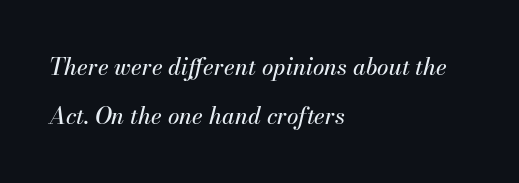
Q: Is the text italic (slanted)? A: Yes, it leans right by about 13 degrees.
Q: Is the text underlined? A: No.
Q: How is the paragraph aligned? A: Left-aligned.
Q: Is the spacing between letters normal or unusually wide? A: Normal.
Q: Is the spacing between lines tight, normal or loose? A: Loose.
